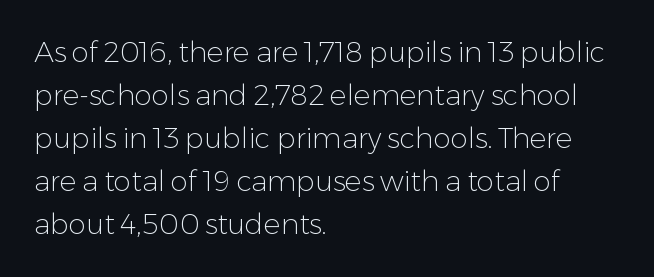
Designer's note — italics off, roman on. Is the letter spacing exaggerated? No — it looks like the ordinary default. The paragraph shown leans on its left margin. Underlining? Definitely not there. Proportional: the letters do not fall into vertical columns. In terms of letterform style, serifs are entirely absent.
